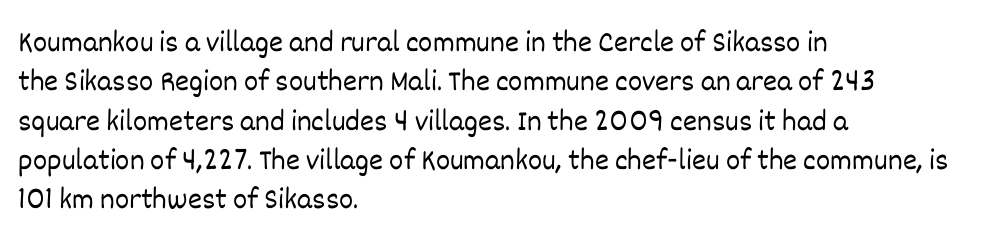
Q: Is the text bold? A: No.
Q: Is the text italic (slanted)? A: No, it is upright.
Q: Is the text underlined? A: No.
Q: How is the paragraph aligned? A: Left-aligned.
Q: Is the spacing between letters normal or unusually wide? A: Normal.
Q: Is the spacing between lines tight, normal or loose? A: Normal.
Q: Width (condensed, normal, or wide)? A: Normal.
Q: Stroke contrast? A: Low.
Q: x-height? A: Large.
Q: Monospaced? A: No.
